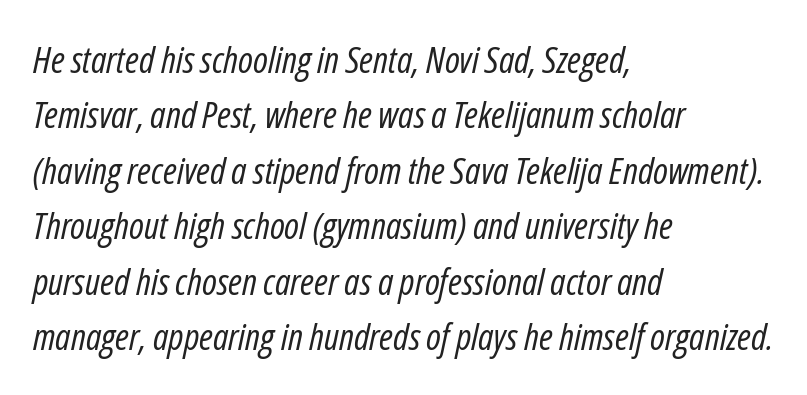
Q: Is the text bold? A: No.
Q: Is the text italic (slanted)? A: Yes, it leans right by about 12 degrees.
Q: Is the text underlined? A: No.
Q: How is the paragraph aligned? A: Left-aligned.
Q: Is the spacing between letters normal or unusually wide? A: Normal.
Q: Is the spacing between lines tight, normal or loose? A: Normal.
Q: Width (condensed, normal, or wide)? A: Condensed.
Q: Stroke contrast? A: Low.
Q: x-height? A: Medium.
Q: Monospaced? A: No.
